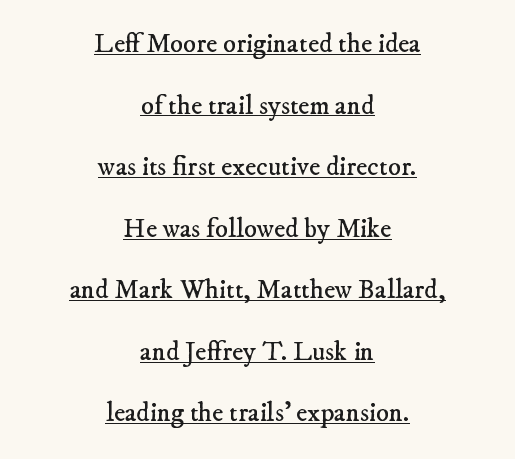
Layout note: lines centered. The rendered words wear a rule along their underside. The weight tops out at a normal text grade. What's the leading like? Stretched, with rows far apart.
